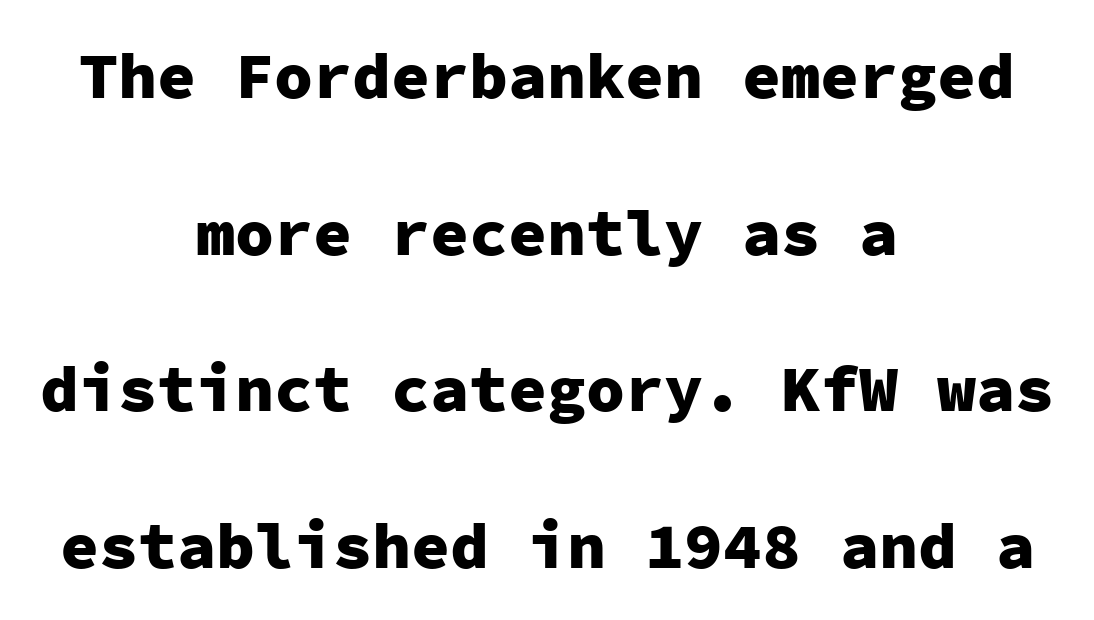
{"serif": "no", "italic": "no", "bold": "yes", "weight": "heavy", "width": "normal", "stroke_contrast": "low", "x_height": "medium", "monospaced": "yes", "underline": "no", "align": "center", "line_spacing": "loose", "line_spacing_ratio": 2.41, "letter_spacing": "normal", "letter_spacing_em": 0.0, "glyph_px": 65}
